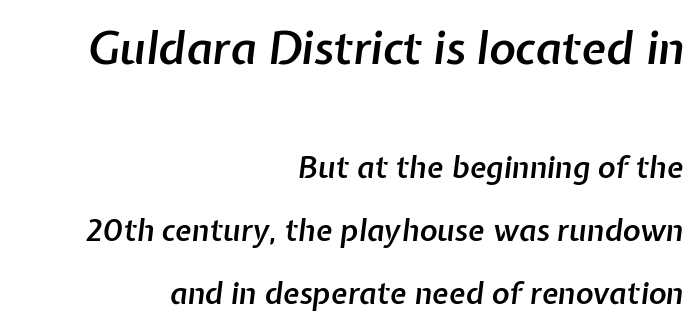
Any mark beneath the type? The region is blank. This layout puts the oversized block above and the modest block below. A flush-right, rag-left setting is used for this passage. Standard letterfit; no display-style spreading of the glyphs.
